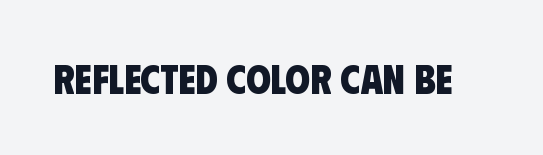
Q: Is the text bold? A: Yes.
Q: Is the typeface a serif or a sans-serif typeface? A: Sans-serif.
Q: Is the text underlined? A: No.
Q: Is the spacing between letters normal or unusually wide? A: Normal.
Q: Width (condensed, normal, or wide)? A: Condensed.
Q: Stroke contrast? A: Low.
Q: x-height? A: Large.
Q: Monospaced? A: No.
